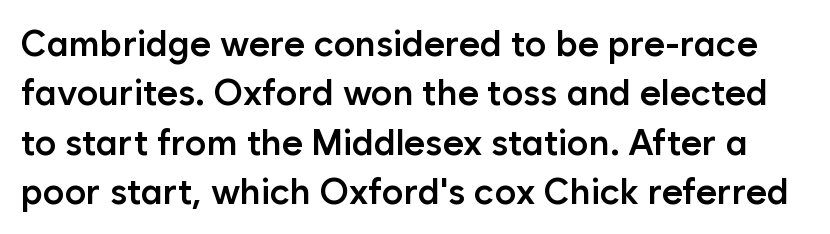
Q: Is the text bold? A: Semi-bold.
Q: Is the text italic (slanted)? A: No, it is upright.
Q: Is the typeface a serif or a sans-serif typeface? A: Sans-serif.
Q: Is the text underlined? A: No.
Q: Is the spacing between letters normal or unusually wide? A: Normal.
Q: Is the spacing between lines tight, normal or loose? A: Normal.
Q: Width (condensed, normal, or wide)? A: Normal.
Q: Stroke contrast? A: Low.
Q: x-height? A: Medium.
Q: Monospaced? A: No.
